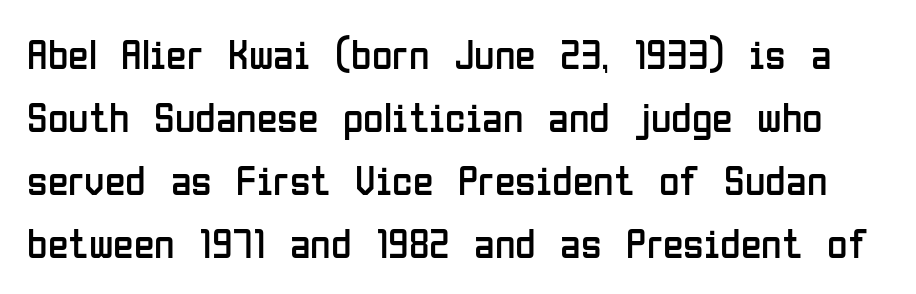
The image shows 42 px regular-weight, condensed sans-serif type, upright; set normal line spacing (1.5x), normal letter spacing, not underlined; low stroke contrast and a medium x-height.
